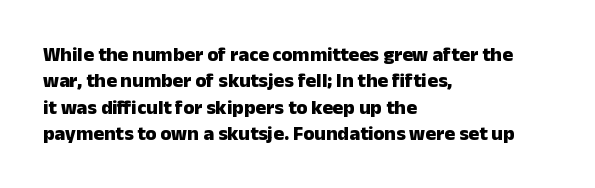
The image shows 20 px bold type, upright; set left-aligned, normal line spacing (1.32x), normal letter spacing, not underlined.
